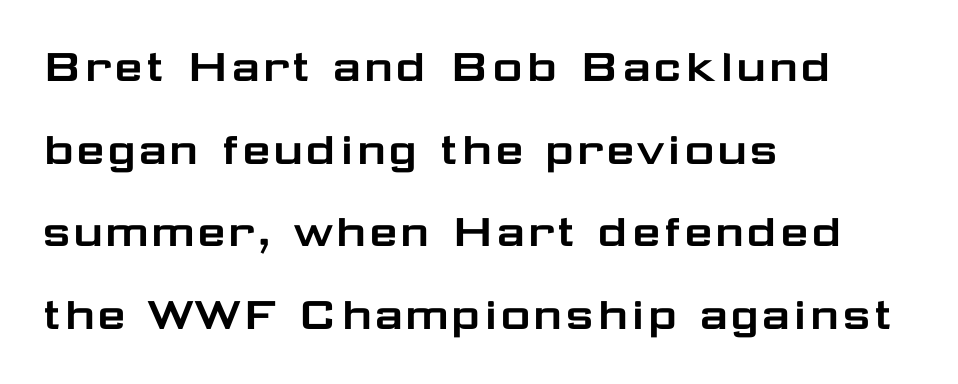
The image shows 52 px wide sans-serif type, upright; set left-aligned, normal line spacing (1.59x), normal letter spacing, not underlined; low stroke contrast and a medium x-height.
